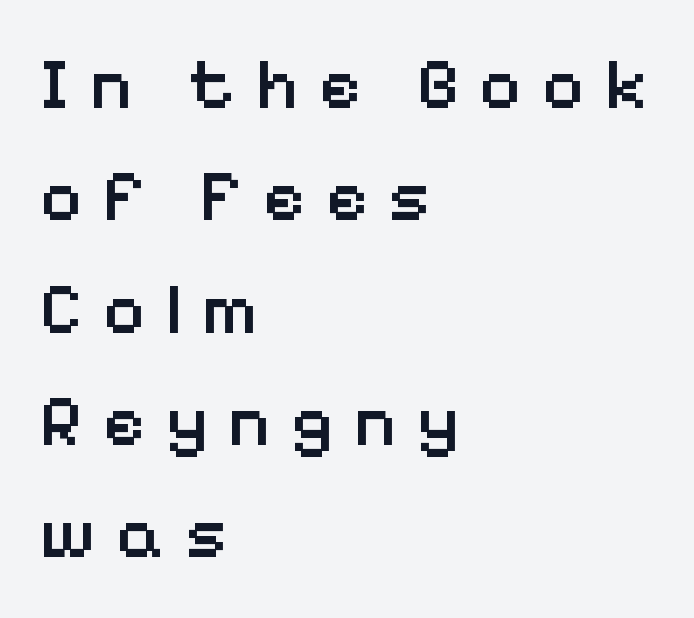
{"serif": "no", "italic": "no", "bold": "semi", "weight": "semibold", "width": "normal", "stroke_contrast": "low", "x_height": "medium", "monospaced": "no", "underline": "no", "align": "left", "line_spacing": "normal", "line_spacing_ratio": 1.56, "letter_spacing": "wide", "letter_spacing_em": 0.28, "glyph_px": 72}
